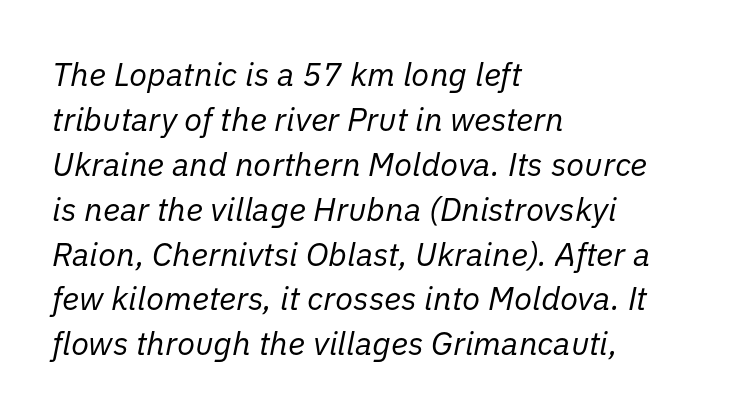
Q: Is the text bold? A: No.
Q: Is the text italic (slanted)? A: Yes, it leans right by about 11 degrees.
Q: Is the text underlined? A: No.
Q: How is the paragraph aligned? A: Left-aligned.
Q: Is the spacing between letters normal or unusually wide? A: Normal.
Q: Is the spacing between lines tight, normal or loose? A: Normal.
Q: Width (condensed, normal, or wide)? A: Normal.
Q: Stroke contrast? A: Low.
Q: x-height? A: Medium.
Q: Monospaced? A: No.
